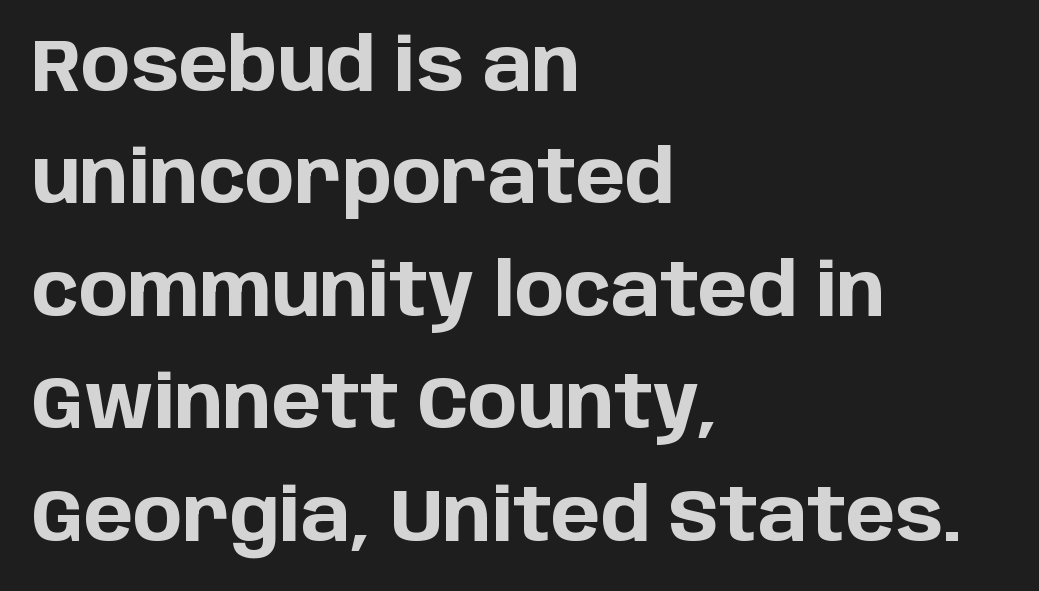
The image shows 74 px bold sans-serif type, upright; set left-aligned, normal line spacing (1.52x), normal letter spacing, not underlined; low stroke contrast and a large x-height.
